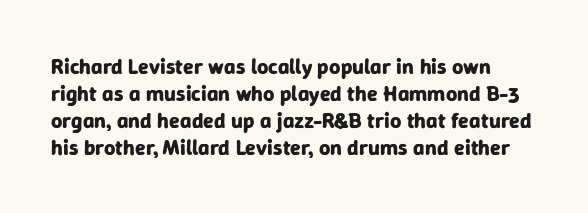
{"italic": "no", "bold": "yes", "underline": "no", "line_spacing_ratio": 1.22, "letter_spacing": "normal", "letter_spacing_em": 0.0, "glyph_px": 22}
